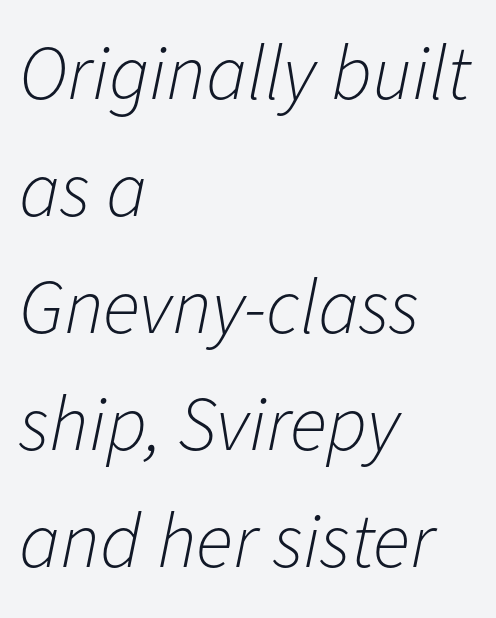
{"italic": "yes", "lean": "right", "slant_degrees": 11, "bold": "no", "weight": "light", "width": "normal", "stroke_contrast": "low", "x_height": "medium", "monospaced": "no", "underline": "no", "align": "left", "line_spacing": "normal", "line_spacing_ratio": 1.5, "letter_spacing": "normal", "letter_spacing_em": 0.0, "glyph_px": 78}
